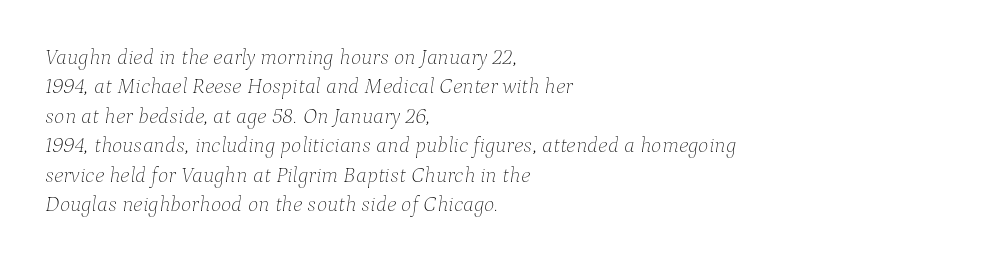
Q: Is the text bold? A: No.
Q: Is the text italic (slanted)? A: Yes, it leans right by about 9 degrees.
Q: Is the text underlined? A: No.
Q: How is the paragraph aligned? A: Left-aligned.
Q: Is the spacing between letters normal or unusually wide? A: Normal.
Q: Is the spacing between lines tight, normal or loose? A: Normal.
